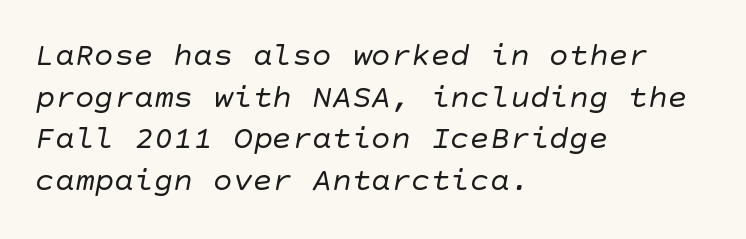
{"serif": "no", "bold": "no", "weight": "regular", "width": "normal", "stroke_contrast": "low", "x_height": "large", "underline": "no", "align": "left", "line_spacing": "normal", "line_spacing_ratio": 1.26, "letter_spacing": "normal", "letter_spacing_em": 0.0, "glyph_px": 33}
